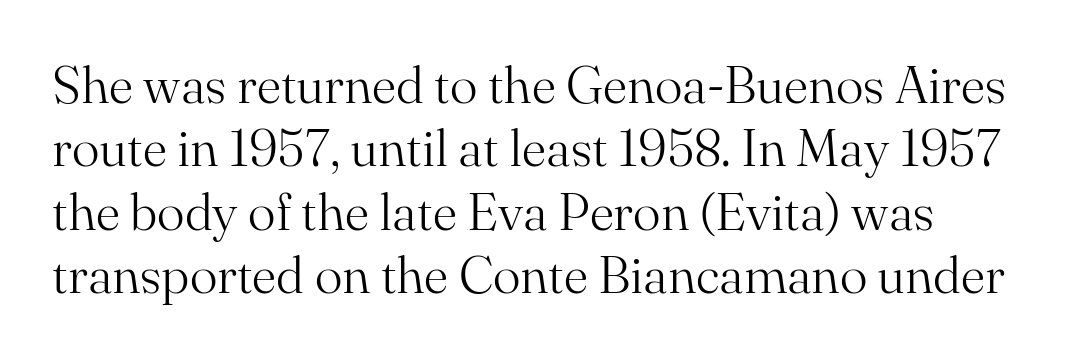
Q: Is the text bold? A: No.
Q: Is the text italic (slanted)? A: No, it is upright.
Q: Is the typeface a serif or a sans-serif typeface? A: Serif.
Q: Is the text underlined? A: No.
Q: How is the paragraph aligned? A: Left-aligned.
Q: Is the spacing between letters normal or unusually wide? A: Normal.
Q: Width (condensed, normal, or wide)? A: Normal.
Q: Stroke contrast? A: Medium.
Q: x-height? A: Small.
Q: Monospaced? A: No.
